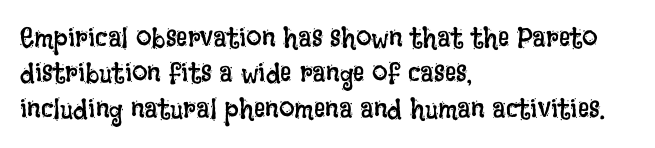
Q: Is the text bold? A: No.
Q: Is the text italic (slanted)? A: No, it is upright.
Q: Is the text underlined? A: No.
Q: How is the paragraph aligned? A: Left-aligned.
Q: Is the spacing between letters normal or unusually wide? A: Normal.
Q: Is the spacing between lines tight, normal or loose? A: Normal.
Q: Width (condensed, normal, or wide)? A: Condensed.
Q: Stroke contrast? A: Low.
Q: x-height? A: Large.
Q: Monospaced? A: No.
